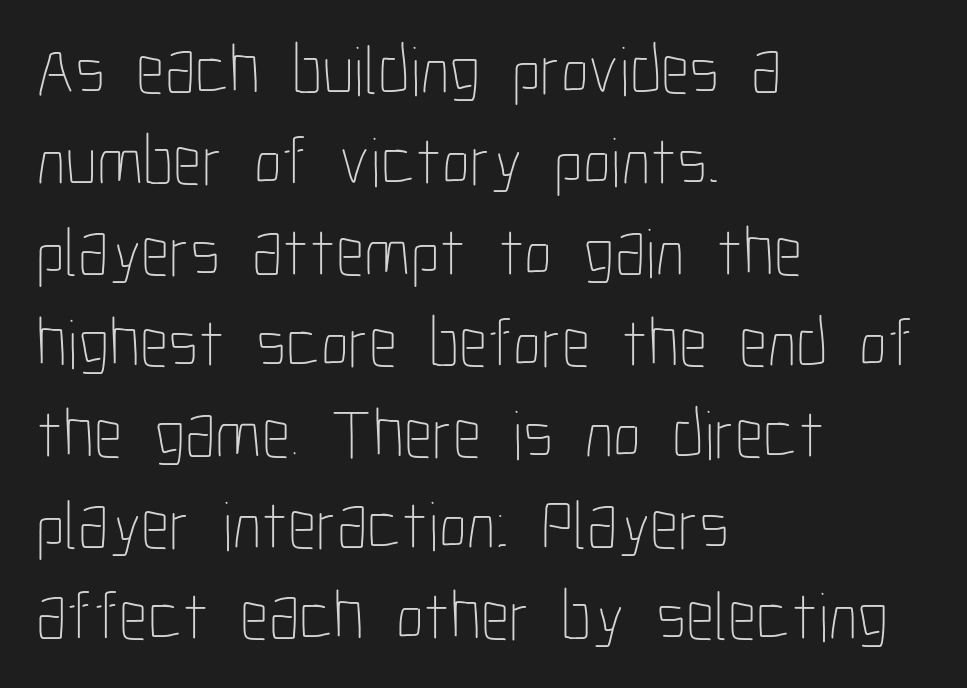
{"italic": "no", "bold": "no", "weight": "thin", "width": "condensed", "stroke_contrast": "low", "x_height": "medium", "monospaced": "no", "underline": "no", "align": "left", "line_spacing": "normal", "line_spacing_ratio": 1.3, "letter_spacing": "normal", "letter_spacing_em": 0.0, "glyph_px": 70}
